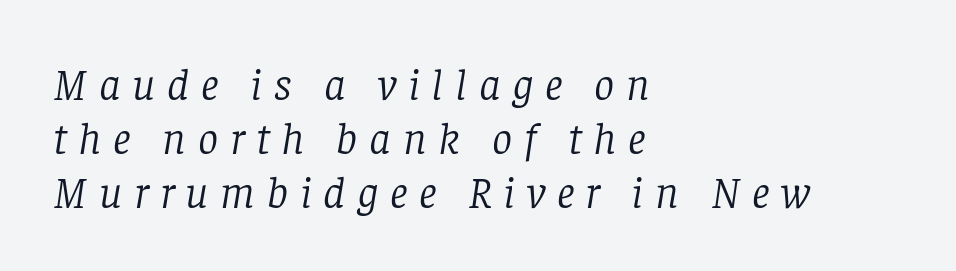
The image shows 45 px light serif type, italic (leaning right); set left-aligned, line spacing 1.2x, unusually wide letter spacing (+0.26 em), not underlined; low stroke contrast and a large x-height.
